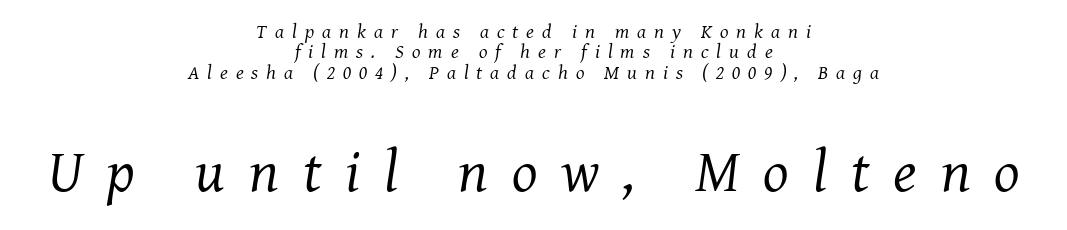
The image shows 60 px regular-weight serif type, italic (leaning right); set centered, tight line spacing (1.02x), unusually wide letter spacing (+0.4 em), not underlined; the second (bottom) block is 3.0x larger; medium stroke contrast and a medium x-height.
